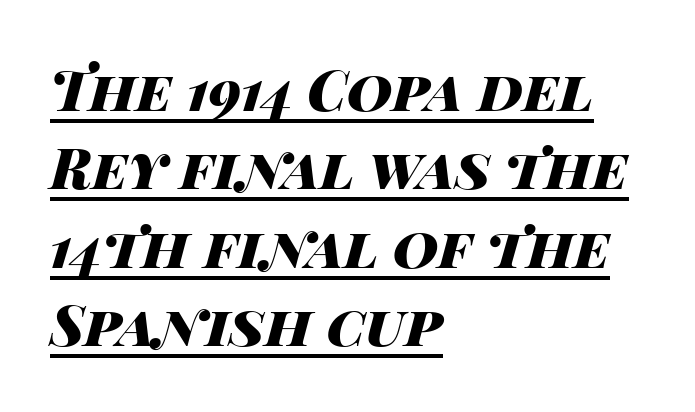
The image shows 56 px heavy, wide type, italic (leaning right); set left-aligned, normal line spacing (1.4x), normal letter spacing, underlined; high stroke contrast and a large x-height.
